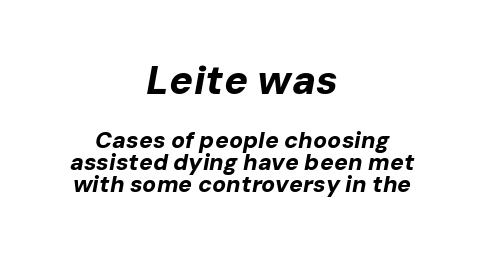
Varying glyph widths throughout — classic text-font behaviour. The text block is weighted toward neither margin, spreading evenly from the middle. This layout puts the oversized block above and the modest block below. Plenty of ink on the page — the face is bold. Underlining? Definitely not there.
